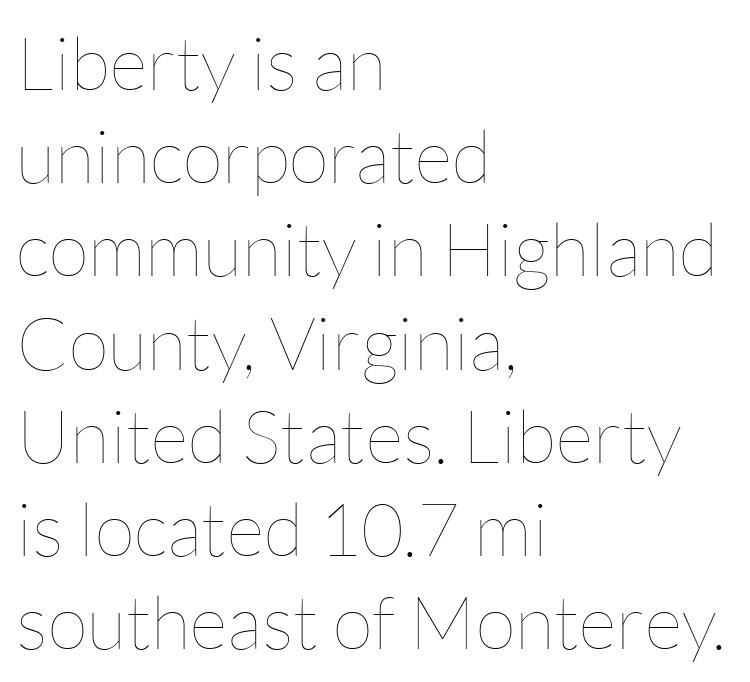
The image shows 74 px thin type, upright; set left-aligned, normal line spacing (1.26x), normal letter spacing, not underlined; low stroke contrast and a medium x-height.
